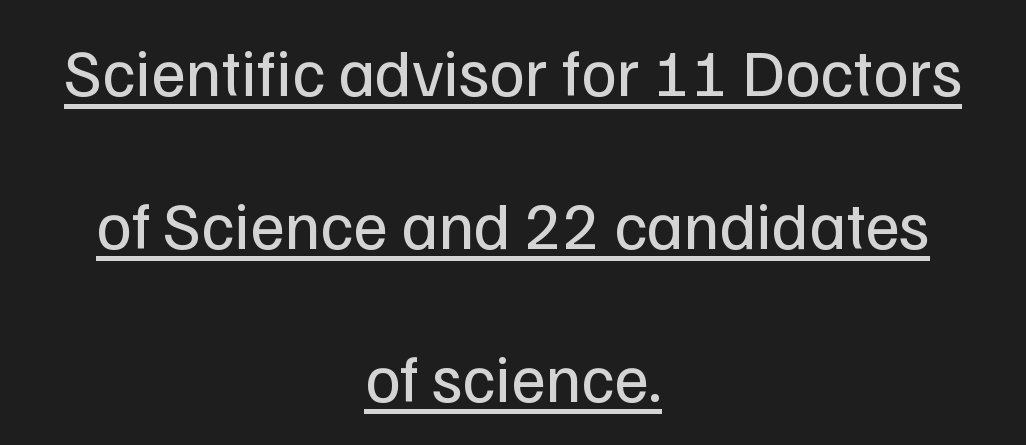
{"serif": "no", "italic": "no", "bold": "no", "weight": "regular", "width": "normal", "stroke_contrast": "low", "x_height": "medium", "monospaced": "no", "underline": "yes", "align": "center", "line_spacing": "loose", "line_spacing_ratio": 2.28, "letter_spacing": "normal", "letter_spacing_em": 0.0, "glyph_px": 67}
